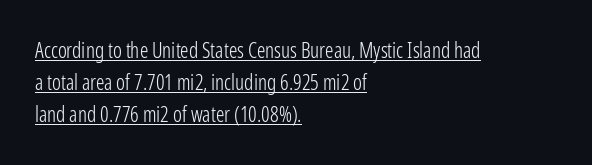
Q: Is the text bold? A: No.
Q: Is the text italic (slanted)? A: No, it is upright.
Q: Is the text underlined? A: Yes.
Q: How is the paragraph aligned? A: Left-aligned.
Q: Is the spacing between letters normal or unusually wide? A: Normal.
Q: Is the spacing between lines tight, normal or loose? A: Normal.
